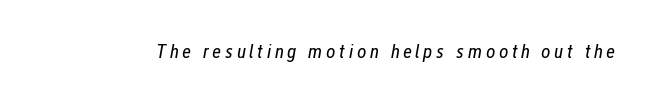
The image shows 20 px text type, italic (leaning right); set not underlined.
